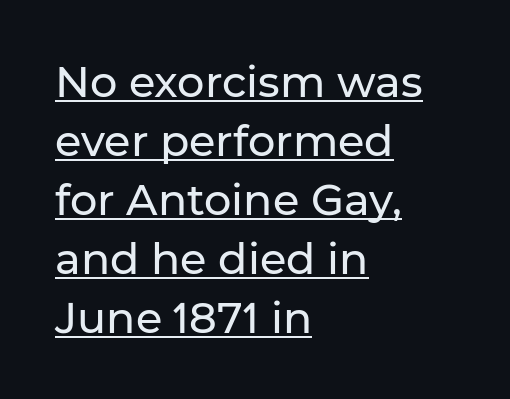
Designer's note — italics off, roman on. The typesetter has applied underlining to the passage shown. This sample uses plain, unmodified letter spacing. These lines are composed in type without serifs. Note the varied advance widths — an 'i' is clearly narrower than an 'm'. The block of text has a typical density, with ordinary space between rows.
